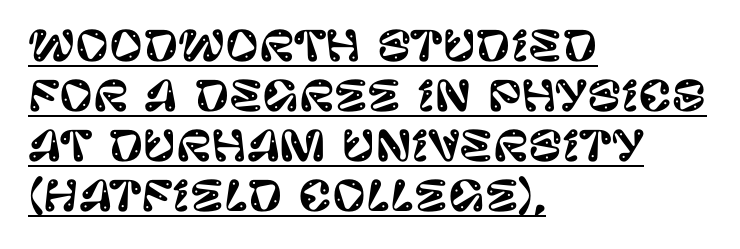
Q: Is the text italic (slanted)? A: Yes.
Q: Is the typeface a serif or a sans-serif typeface? A: Sans-serif.
Q: Is the text underlined? A: Yes.
Q: How is the paragraph aligned? A: Left-aligned.
Q: Is the spacing between letters normal or unusually wide? A: Normal.
Q: Width (condensed, normal, or wide)? A: Normal.
Q: Stroke contrast? A: Low.
Q: x-height? A: Large.
Q: Monospaced? A: No.
